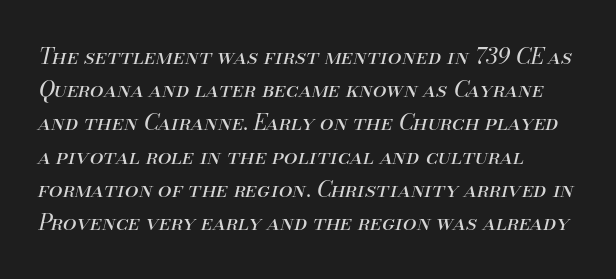
Q: Is the text bold? A: No.
Q: Is the text italic (slanted)? A: Yes, it leans right by about 13 degrees.
Q: Is the text underlined? A: No.
Q: Is the spacing between letters normal or unusually wide? A: Normal.
Q: Is the spacing between lines tight, normal or loose? A: Normal.
